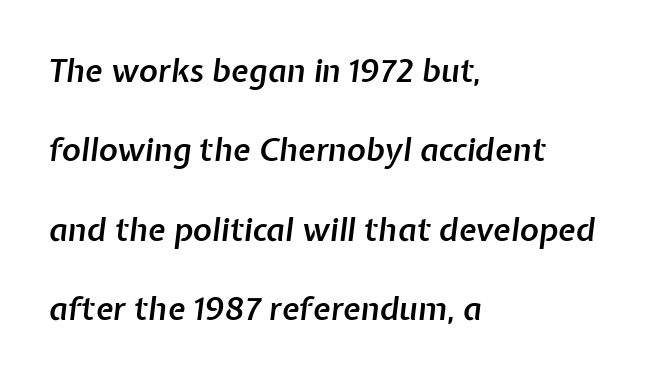
In terms of leading, this rendering errs on the spacious side. Nobody drew a line under any word here. Letter spacing: default. Summary of weight: moderately heavy, a semibold.
